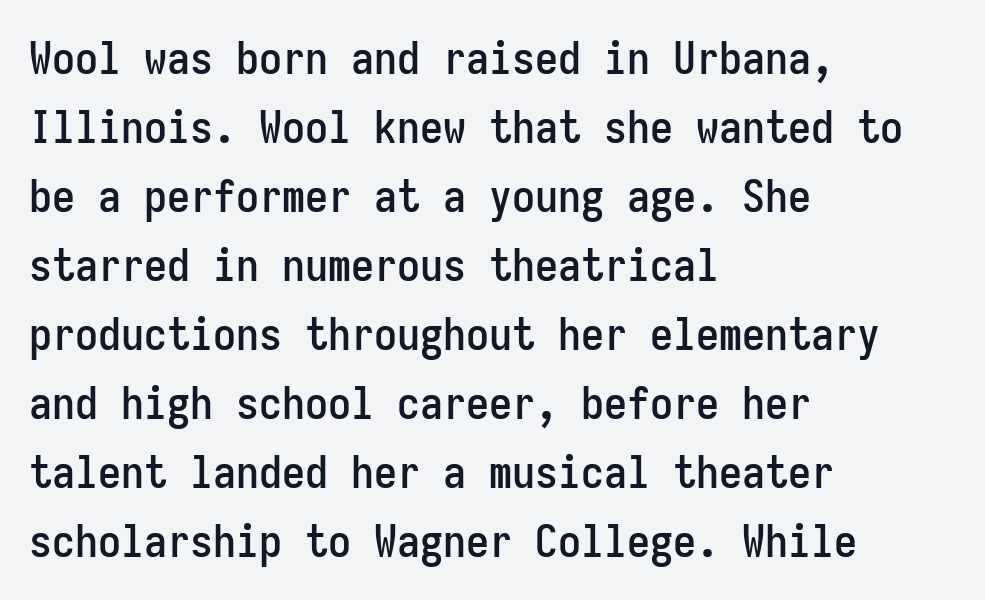
Q: Is the text italic (slanted)? A: No, it is upright.
Q: Is the typeface a serif or a sans-serif typeface? A: Sans-serif.
Q: Is the text underlined? A: No.
Q: How is the paragraph aligned? A: Left-aligned.
Q: Is the spacing between letters normal or unusually wide? A: Normal.
Q: Is the spacing between lines tight, normal or loose? A: Normal.
Q: Width (condensed, normal, or wide)? A: Condensed.
Q: Stroke contrast? A: Low.
Q: x-height? A: Medium.
Q: Monospaced? A: Yes.
